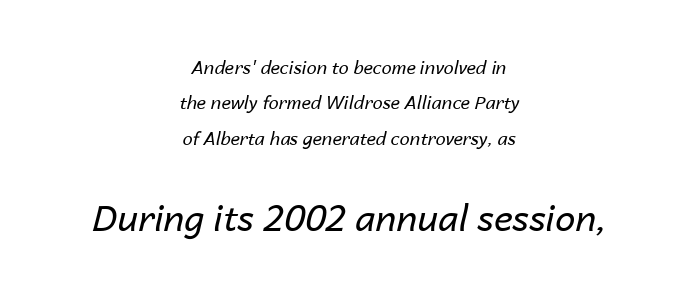
The image shows 36 px regular-weight type, italic (leaning right); set centered, loose line spacing (1.97x), normal letter spacing, not underlined; the second (bottom) block is 2.0x larger; low stroke contrast and a medium x-height.
